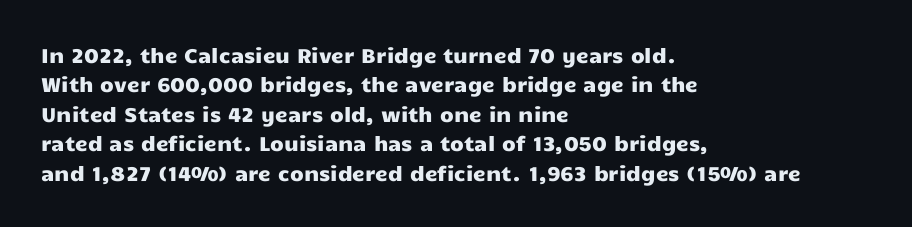
{"italic": "no", "underline": "no", "align": "left", "line_spacing": "normal", "line_spacing_ratio": 1.47, "letter_spacing": "normal", "letter_spacing_em": 0.0, "glyph_px": 20}
